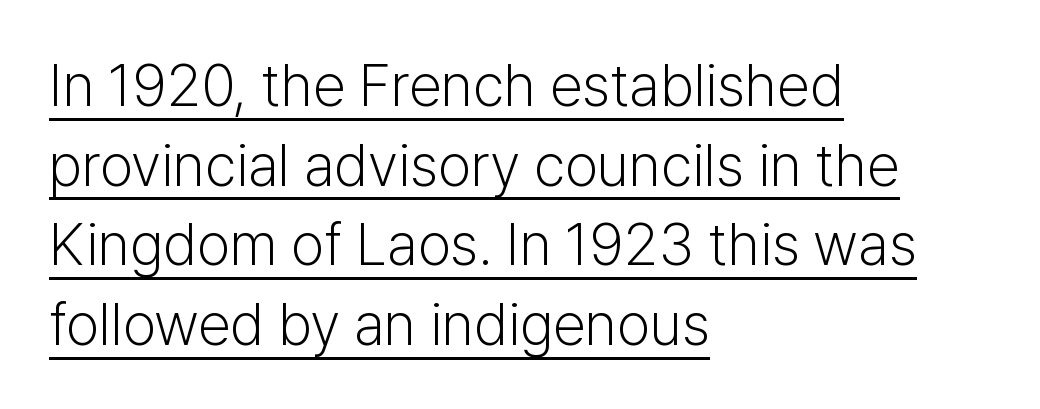
{"serif": "no", "italic": "no", "bold": "no", "weight": "light", "width": "normal", "stroke_contrast": "low", "x_height": "medium", "monospaced": "no", "underline": "yes", "align": "left", "line_spacing": "normal", "line_spacing_ratio": 1.35, "letter_spacing": "normal", "letter_spacing_em": 0.0, "glyph_px": 59}
